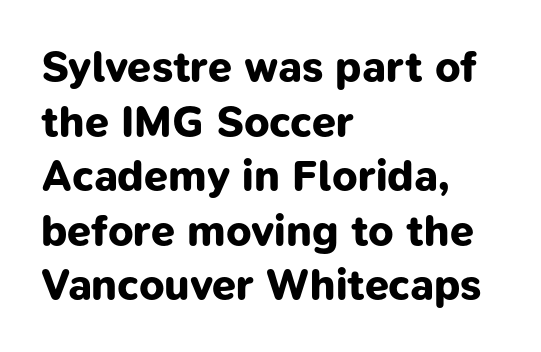
Inter-character spacing is left at the font's built-in metrics. Each letter keeps its own natural width here, so spacing adapts to shape. Regarding leading, the lines here are spaced in the standard way. If you drew a ruler down the left edge, every line would touch it. Pretty heavy lettering here — definitely bold.
